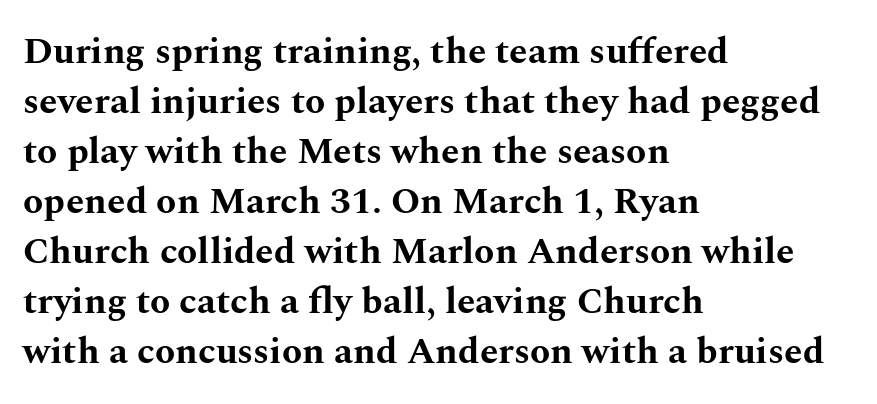
Q: Is the text bold? A: Yes.
Q: Is the text italic (slanted)? A: No, it is upright.
Q: Is the typeface a serif or a sans-serif typeface? A: Serif.
Q: Is the text underlined? A: No.
Q: How is the paragraph aligned? A: Left-aligned.
Q: Is the spacing between letters normal or unusually wide? A: Normal.
Q: Is the spacing between lines tight, normal or loose? A: Normal.
Q: Width (condensed, normal, or wide)? A: Wide.
Q: Stroke contrast? A: Medium.
Q: x-height? A: Medium.
Q: Monospaced? A: No.
